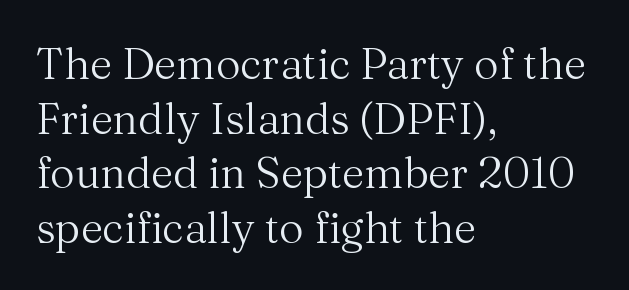
The type is set solid horizontally, with unmodified tracking. Left-aligned paragraph, ragged on the right. How would I describe the line gaps? Plain and ordinary. Does the lettering tilt? It doesn't — this is upright. Underline: absent. You can tell from the footed stems that serif type was used.
